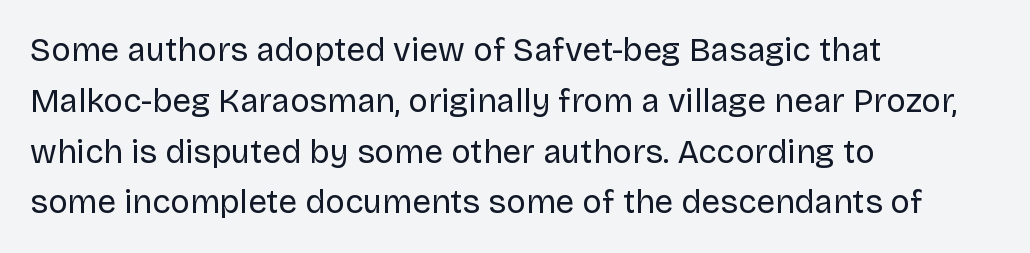
The image shows 33 px regular-weight sans-serif type, upright; set left-aligned, normal line spacing (1.54x), normal letter spacing, not underlined; low stroke contrast and a large x-height.
